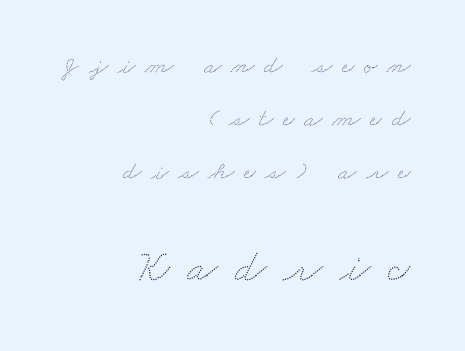
The image shows 45 px wide type; set right-aligned, loose line spacing (2.03x), unusually wide letter spacing (+0.38 em), not underlined; the second (bottom) block is 1.73x larger; low stroke contrast and a small x-height.
